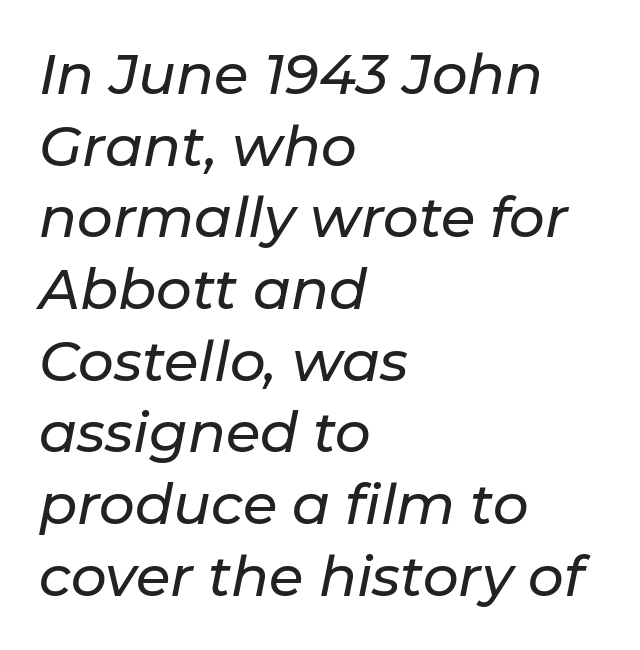
The image shows 56 px text type, italic (leaning right); set left-aligned, normal line spacing (1.28x), normal letter spacing, not underlined; low stroke contrast and a medium x-height.
